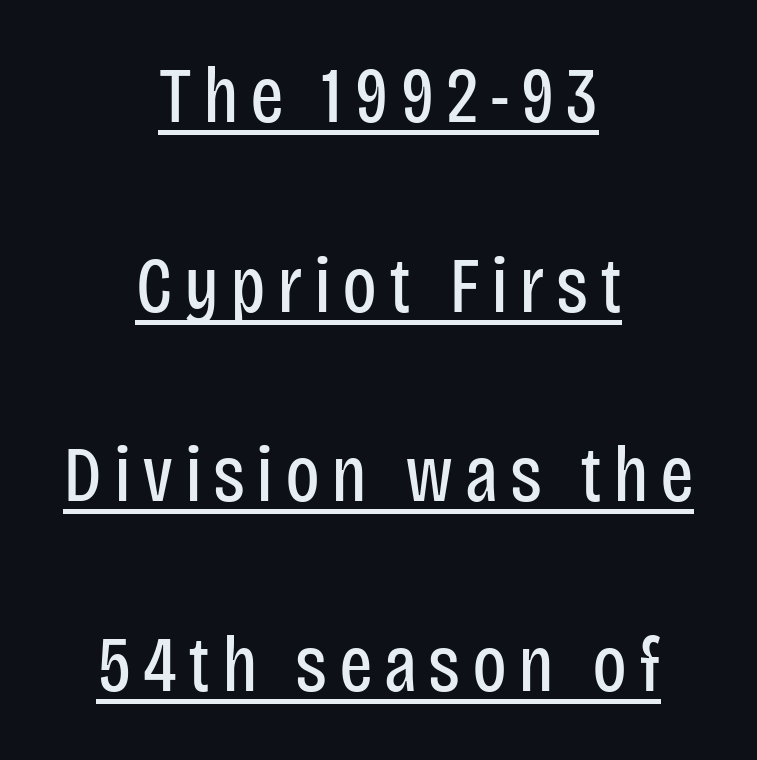
Counters stay open thanks to moderate or lighter strokes. Vertical strokes here are truly vertical. Each new line begins a long way beneath the previous one. These lines are centered, leaving both edges ragged. A baseline rule has been typeset under these characters. Unlike a traditional serif, this face leaves its strokes unadorned.
